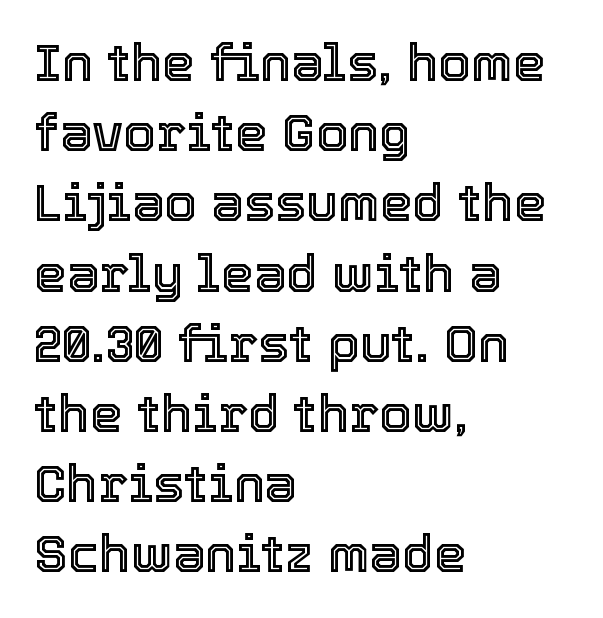
{"italic": "no", "width": "normal", "x_height": "medium", "monospaced": "no", "underline": "no", "align": "left", "line_spacing": "normal", "line_spacing_ratio": 1.35, "letter_spacing": "normal", "letter_spacing_em": 0.0, "glyph_px": 52}
